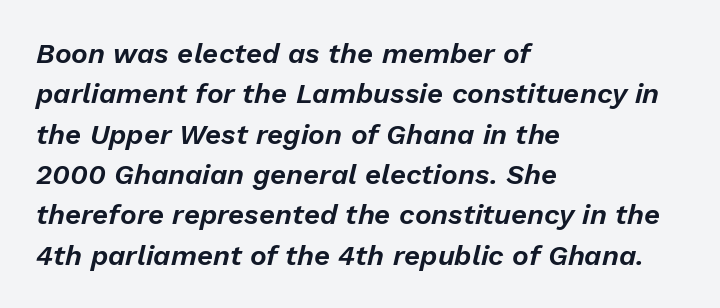
The rendering applies a slant to the glyphs. Which margin do the lines hug? The left one — the right edge is uneven. Think of a printed novel: that variable character pitch is what you see here. A typesetter would call this zero additional tracking. Rows of type keep a routine distance in the vertical direction. The zone under the glyphs is completely vacant.
